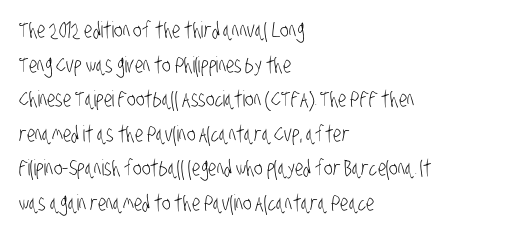
Q: Is the text bold? A: No.
Q: Is the text underlined? A: No.
Q: How is the paragraph aligned? A: Left-aligned.
Q: Is the spacing between letters normal or unusually wide? A: Normal.
Q: Is the spacing between lines tight, normal or loose? A: Normal.
